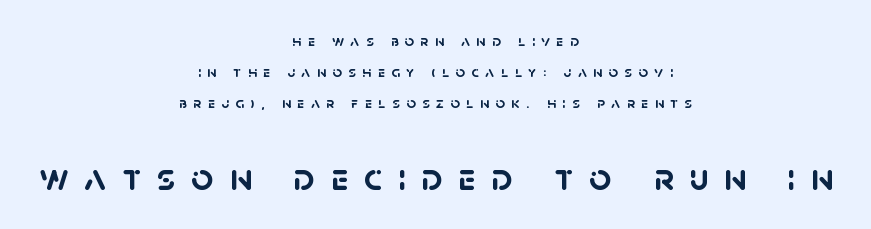
Inter-character spacing is expanded well beyond the font's built-in metrics. Typographically, this falls in the sans-serif category. The later block is typeset at a bigger size than the earlier block. Horizontal bands of white between lines are thick stripes. Notice how thick the strokes are: this is what a full bold looks like. The compositor balanced each line on the midline.
